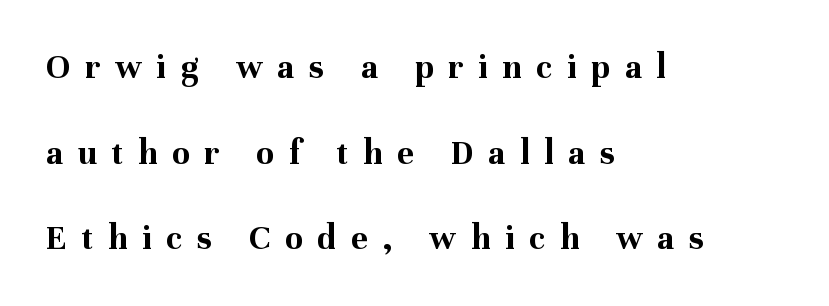
Regarding serifs, this sample has them. Every character sits straight up, as roman type does. Proportional: the letters do not fall into vertical columns. The words here are not underlined. What's the leading like? Stretched, with rows far apart. The rag falls on the right side of this text block.
